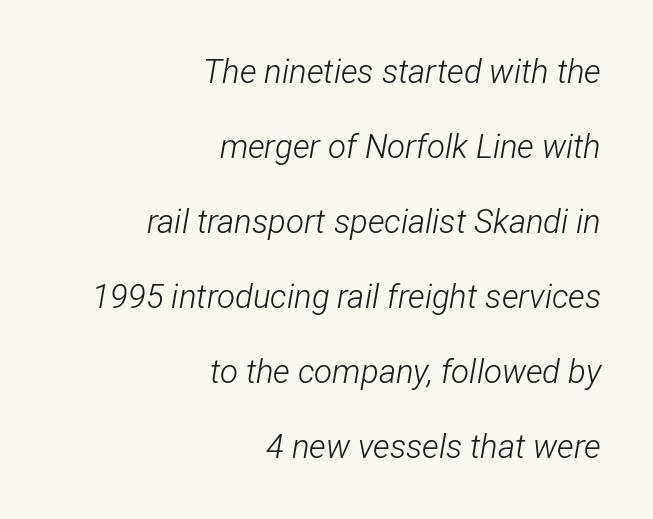
{"italic": "yes", "lean": "right", "slant_degrees": 12, "bold": "no", "weight": "light", "width": "condensed", "stroke_contrast": "low", "x_height": "medium", "monospaced": "no", "underline": "no", "align": "right", "line_spacing": "loose", "line_spacing_ratio": 2.27, "letter_spacing": "normal", "letter_spacing_em": 0.0, "glyph_px": 33}
